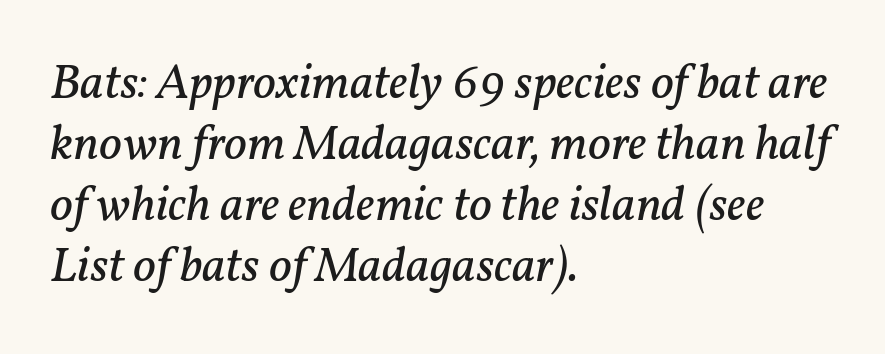
Look at the tracking — it's just the regular setting, nothing added. Serif or sans? Serif — the stroke terminals have little feet. An italicized treatment has been applied to the whole sample. Varying glyph widths throughout — classic text-font behaviour. The foot of each line stays bare and open.
